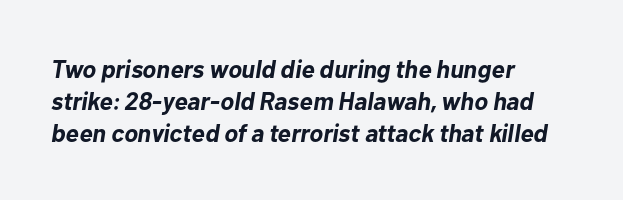
The image shows 25 px bold type, italic (leaning right); set left-aligned, normal line spacing (1.29x), normal letter spacing, not underlined.
